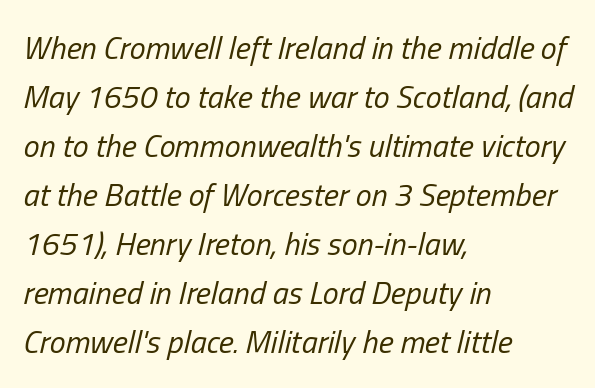
The strip under each line holds only bare page. Between one letter and the next there's only the usual sliver of space. Horizontal alignment here is leftward, the default for most running prose. Spacing verdict: proportional, widths tailored to each character. The axis of the letterforms is tilted away from vertical.
